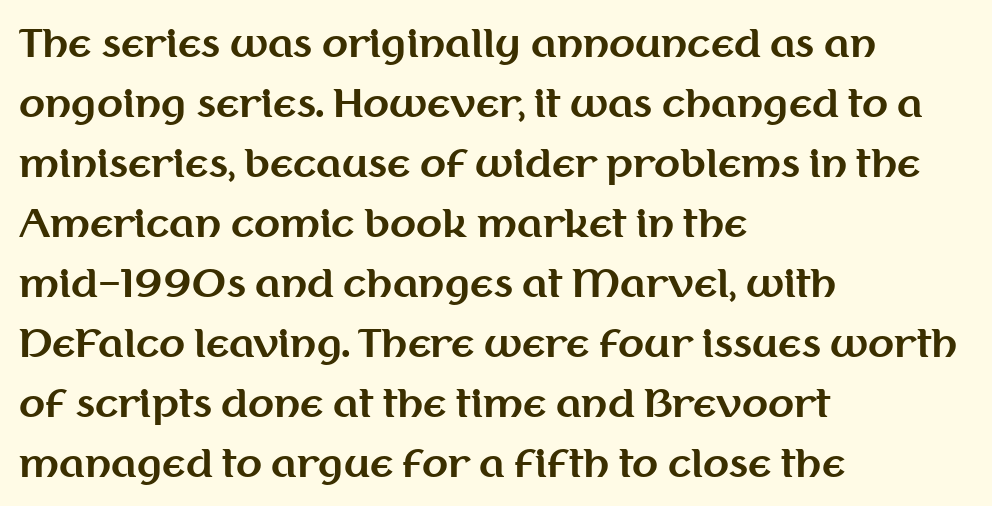
{"serif": "no", "italic": "no", "bold": "yes", "weight": "bold", "width": "normal", "stroke_contrast": "medium", "x_height": "medium", "monospaced": "no", "underline": "no", "align": "left", "line_spacing": "normal", "line_spacing_ratio": 1.58, "letter_spacing": "normal", "letter_spacing_em": 0.0, "glyph_px": 38}
